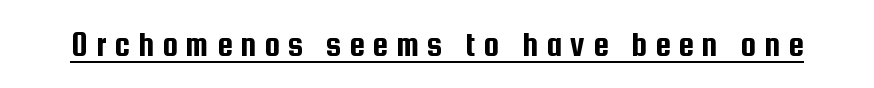
{"serif": "no", "italic": "no", "width": "condensed", "stroke_contrast": "low", "x_height": "medium", "monospaced": "no", "underline": "yes", "letter_spacing": "wide", "letter_spacing_em": 0.23, "glyph_px": 35}
